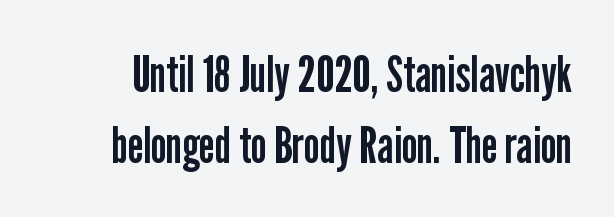
The image shows 51 px regular-weight, condensed sans-serif type, upright; set normal line spacing (1.39x), normal letter spacing, not underlined; low stroke contrast and a medium x-height.
